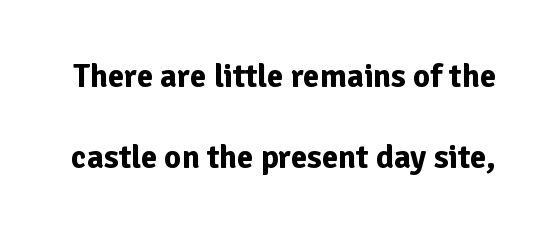
The type is set solid horizontally, with unmodified tracking. Grotesque or geometric, the face here clearly has no serifs. The letters stand straight up with perfectly vertical stems. Proportional: the letters do not fall into vertical columns. Loosely led — the rows are spread out.
